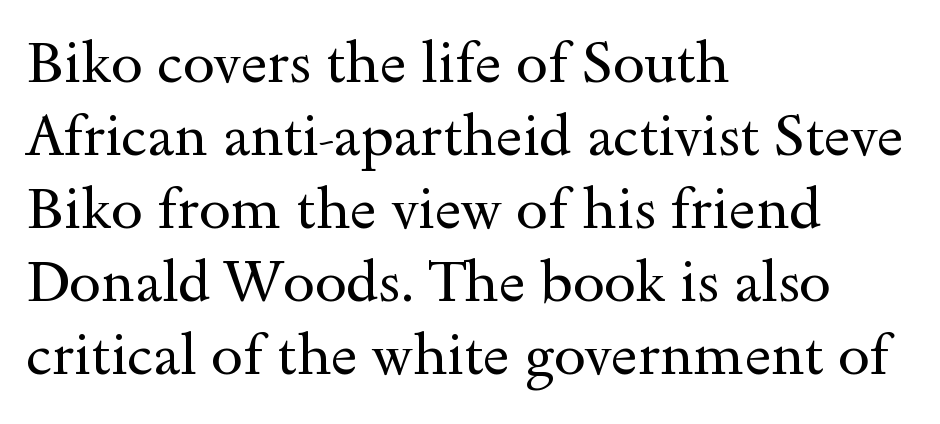
{"serif": "yes", "italic": "no", "bold": "no", "weight": "regular", "width": "wide", "x_height": "small", "monospaced": "no", "underline": "no", "align": "left", "line_spacing": "normal", "line_spacing_ratio": 1.28, "letter_spacing": "normal", "letter_spacing_em": 0.0, "glyph_px": 57}
